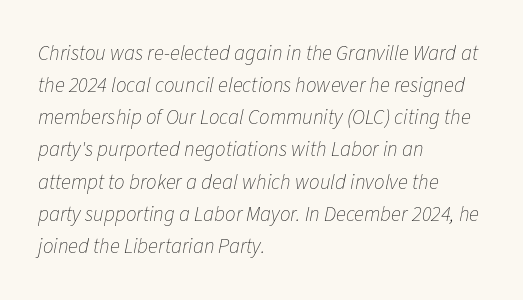
Q: Is the text bold? A: No.
Q: Is the text italic (slanted)? A: Yes, it leans right by about 11 degrees.
Q: Is the text underlined? A: No.
Q: How is the paragraph aligned? A: Left-aligned.
Q: Is the spacing between letters normal or unusually wide? A: Normal.
Q: Is the spacing between lines tight, normal or loose? A: Normal.
